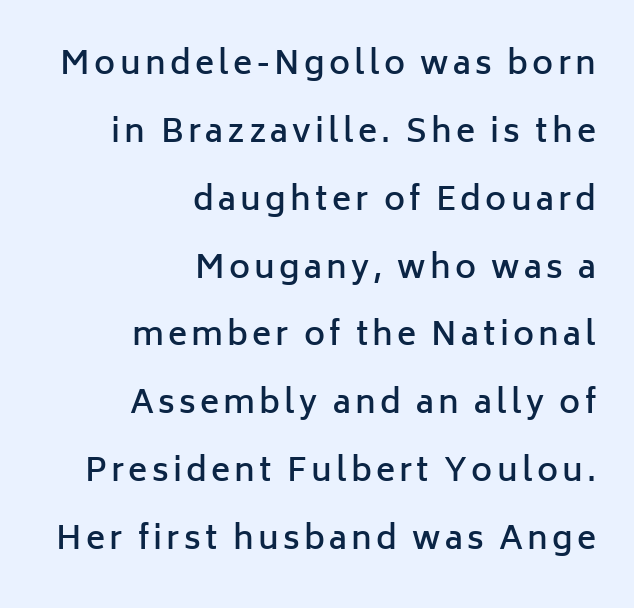
On the weight axis this lands at semibold, roughly 600. The lettering stays uniformly vertical, giving the passage a roman look. A typesetter would call this proportional, since set widths differ per character. Leading is clearly above the norm, producing a sparse column. The lines in this sample share a right terminus and differ only in where they begin.
